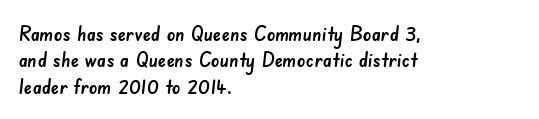
The image shows 21 px text type; set left-aligned, normal line spacing (1.26x), normal letter spacing, not underlined.
